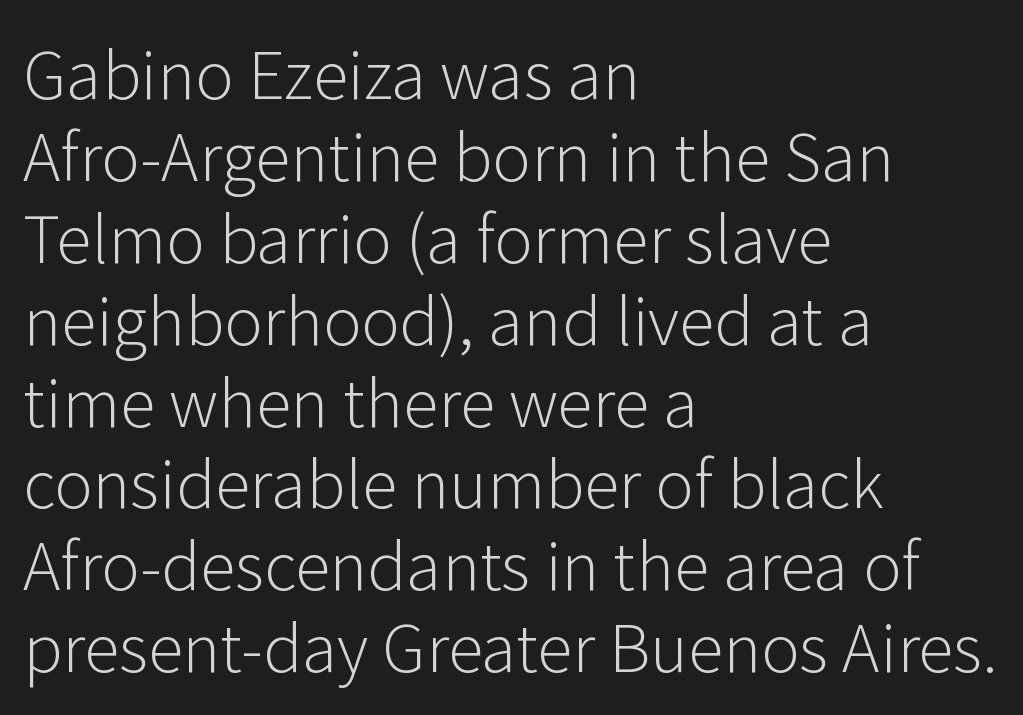
Q: Is the text bold? A: No.
Q: Is the text italic (slanted)? A: No, it is upright.
Q: Is the typeface a serif or a sans-serif typeface? A: Sans-serif.
Q: Is the text underlined? A: No.
Q: How is the paragraph aligned? A: Left-aligned.
Q: Is the spacing between letters normal or unusually wide? A: Normal.
Q: Is the spacing between lines tight, normal or loose? A: Normal.
Q: Width (condensed, normal, or wide)? A: Normal.
Q: Stroke contrast? A: Low.
Q: x-height? A: Medium.
Q: Monospaced? A: No.
